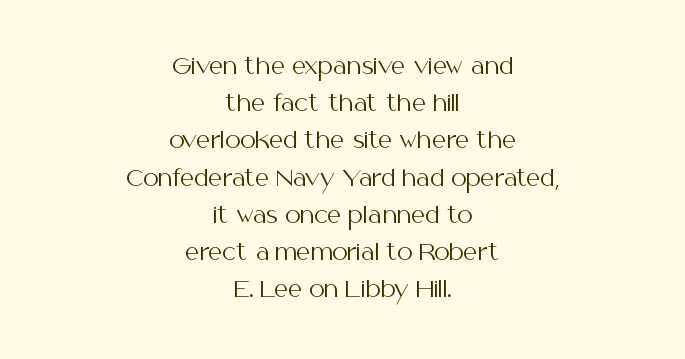
Nothing unusual about the tracking: characters are spaced as the font intends. The zone under the glyphs is completely vacant. Weight class: somewhere from thin through regular. These lines are centered, leaving both edges ragged.
